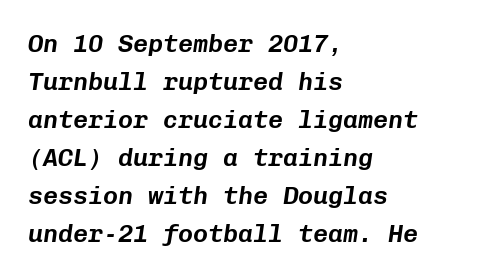
{"italic": "yes", "lean": "right", "slant_degrees": 8, "underline": "no", "align": "left", "line_spacing": "normal", "line_spacing_ratio": 1.52, "letter_spacing": "normal", "letter_spacing_em": 0.0, "glyph_px": 25}
